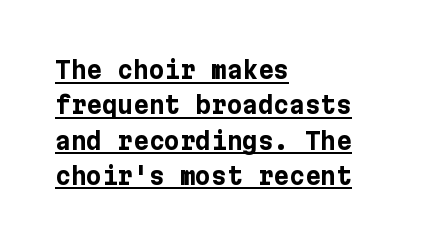
{"italic": "no", "bold": "yes", "underline": "yes", "align": "left", "line_spacing": "normal", "line_spacing_ratio": 1.47, "letter_spacing": "normal", "letter_spacing_em": 0.0, "glyph_px": 24}
